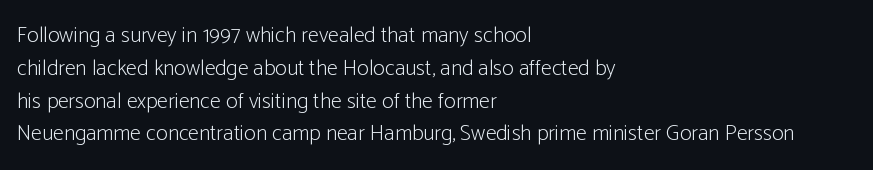
Q: Is the text bold? A: No.
Q: Is the text italic (slanted)? A: No, it is upright.
Q: Is the text underlined? A: No.
Q: How is the paragraph aligned? A: Left-aligned.
Q: Is the spacing between letters normal or unusually wide? A: Normal.
Q: Is the spacing between lines tight, normal or loose? A: Normal.
